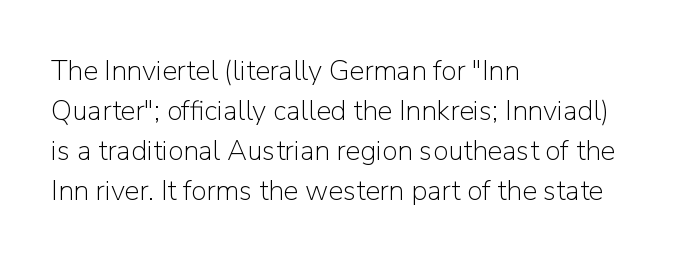
The image shows 28 px light sans-serif type, upright; set left-aligned, normal line spacing (1.43x), normal letter spacing, not underlined; low stroke contrast and a medium x-height.
